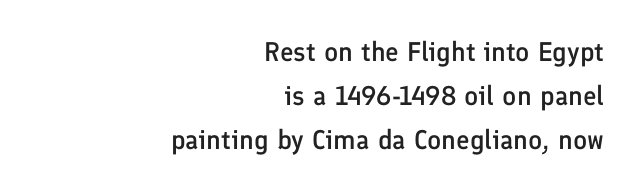
Q: Is the text bold? A: Semi-bold.
Q: Is the text italic (slanted)? A: No, it is upright.
Q: Is the text underlined? A: No.
Q: How is the paragraph aligned? A: Right-aligned.
Q: Is the spacing between letters normal or unusually wide? A: Normal.
Q: Is the spacing between lines tight, normal or loose? A: Normal.
